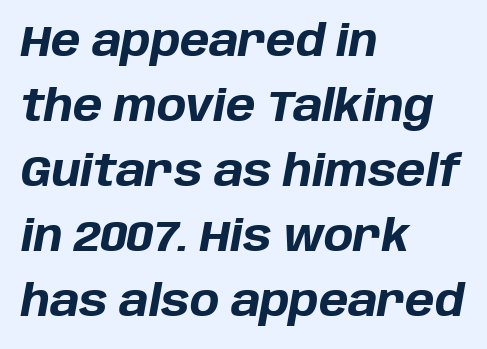
{"italic": "yes", "lean": "right", "slant_degrees": 10, "bold": "yes", "weight": "bold", "width": "normal", "stroke_contrast": "low", "x_height": "large", "monospaced": "no", "underline": "no", "align": "left", "line_spacing": "normal", "line_spacing_ratio": 1.48, "letter_spacing": "normal", "letter_spacing_em": 0.0, "glyph_px": 44}
